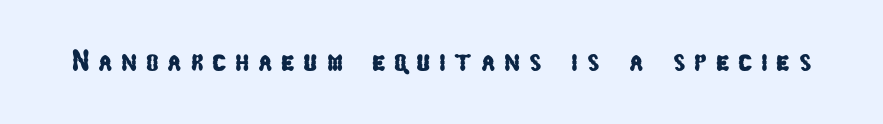
Q: Is the typeface a serif or a sans-serif typeface? A: Sans-serif.
Q: Is the text underlined? A: No.
Q: Is the spacing between letters normal or unusually wide? A: Unusually wide.
Q: Width (condensed, normal, or wide)? A: Condensed.
Q: Stroke contrast? A: Low.
Q: x-height? A: Medium.
Q: Monospaced? A: No.
